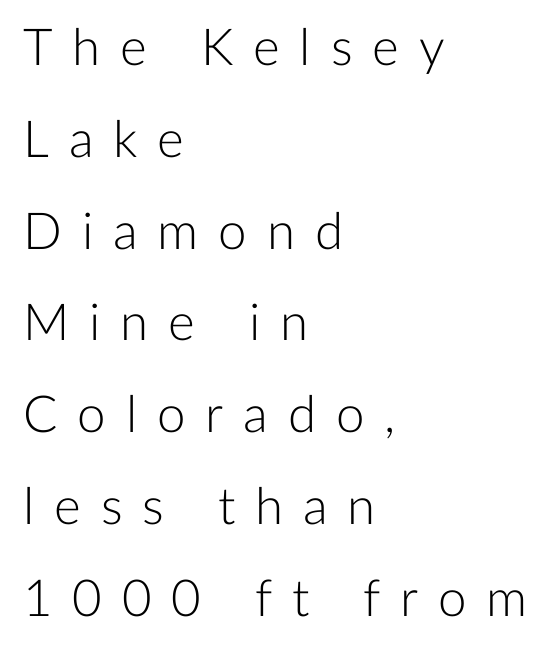
This sample uses an upright cut, with every glyph sitting square on the baseline. The words here are not underlined. The letterforms sit at book weight or below. Does the copy run flush right? No — it runs flush left. Letterform terminals end flat and unadorned throughout the passage.
